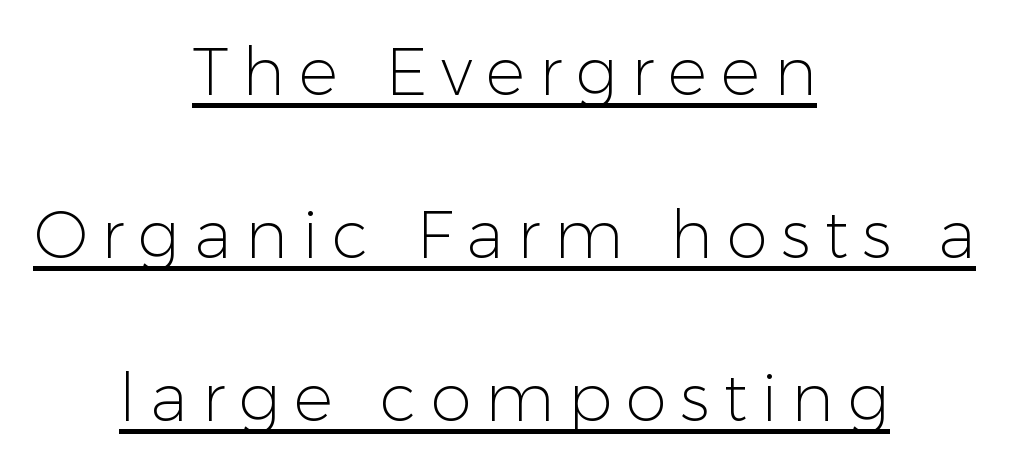
{"serif": "no", "italic": "no", "bold": "no", "weight": "light", "width": "normal", "stroke_contrast": "low", "x_height": "medium", "monospaced": "no", "underline": "yes", "align": "center", "line_spacing": "loose", "line_spacing_ratio": 2.47, "letter_spacing": "wide", "letter_spacing_em": 0.21, "glyph_px": 66}
